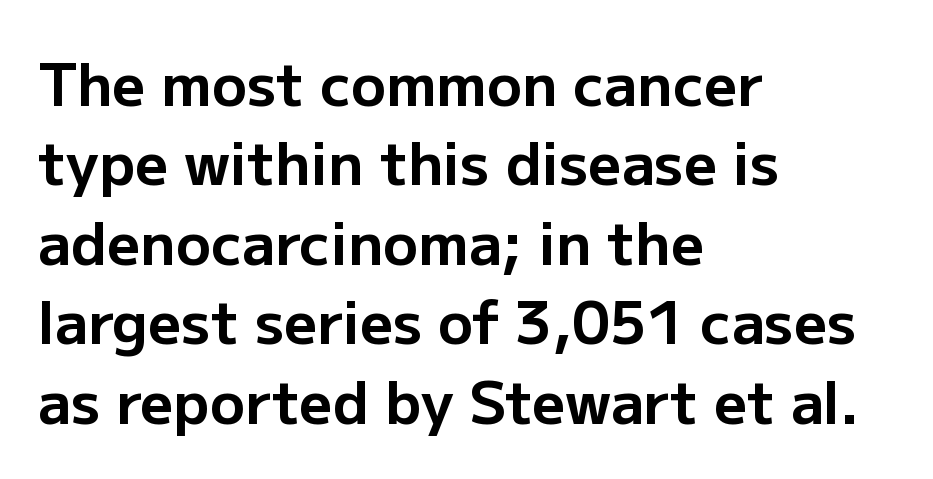
Q: Is the text bold? A: Yes.
Q: Is the text italic (slanted)? A: No, it is upright.
Q: Is the typeface a serif or a sans-serif typeface? A: Sans-serif.
Q: Is the text underlined? A: No.
Q: How is the paragraph aligned? A: Left-aligned.
Q: Is the spacing between letters normal or unusually wide? A: Normal.
Q: Is the spacing between lines tight, normal or loose? A: Normal.
Q: Width (condensed, normal, or wide)? A: Normal.
Q: Stroke contrast? A: Low.
Q: x-height? A: Medium.
Q: Monospaced? A: No.
